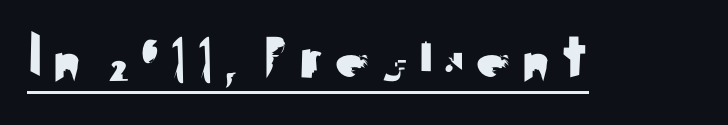
{"serif": "no", "italic": "no", "width": "normal", "stroke_contrast": "medium", "x_height": "small", "monospaced": "no", "underline": "yes", "glyph_px": 70}
